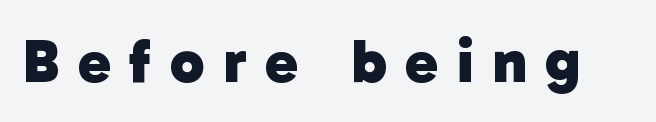
{"serif": "no", "bold": "yes", "weight": "heavy", "width": "normal", "stroke_contrast": "low", "x_height": "medium", "monospaced": "no", "underline": "no", "letter_spacing": "wide", "letter_spacing_em": 0.3, "glyph_px": 62}
